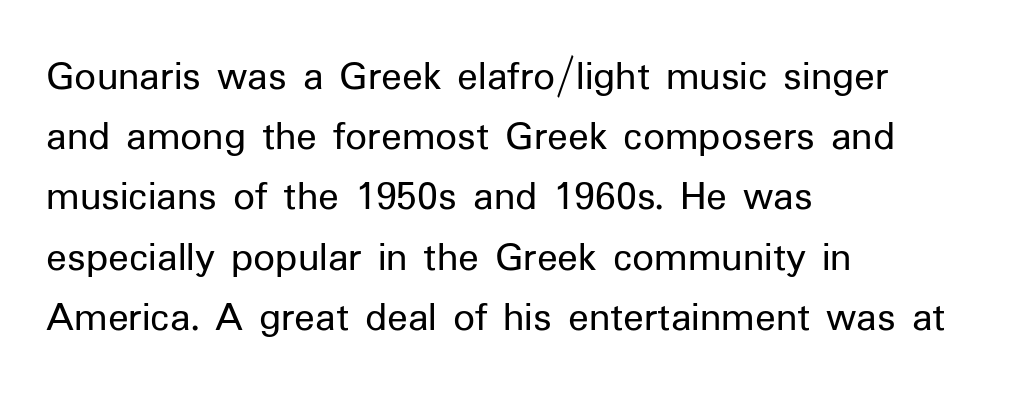
The image shows 43 px regular-weight sans-serif type, upright; set left-aligned, normal line spacing (1.4x), normal letter spacing, not underlined; low stroke contrast and a medium x-height.
